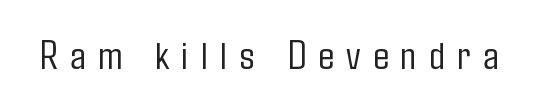
{"serif": "no", "italic": "no", "bold": "no", "weight": "light", "width": "condensed", "stroke_contrast": "low", "x_height": "medium", "monospaced": "no", "underline": "no", "letter_spacing": "wide", "letter_spacing_em": 0.29, "glyph_px": 42}
